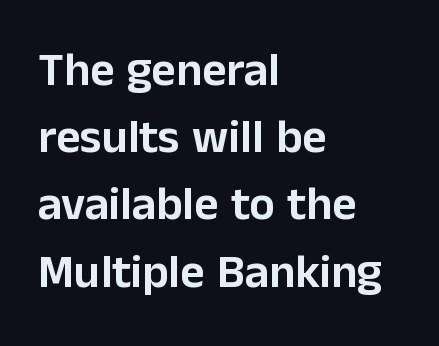
Short note: letters normally spaced. Quick note: underline off. Regarding leading, the lines here are spaced in the standard way. Serif or sans? Sans — the stroke terminals are bare. The compositor pushed each line to the left boundary. Is there any slant? The stems are plumb.
